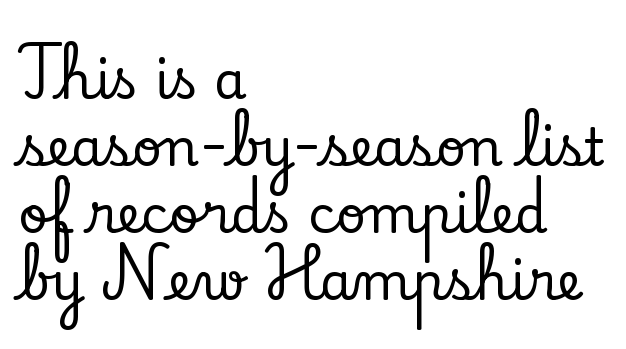
{"serif": "yes", "italic": "no", "width": "normal", "stroke_contrast": "low", "x_height": "small", "monospaced": "no", "underline": "no", "align": "left", "line_spacing": "normal", "line_spacing_ratio": 1.29, "letter_spacing": "normal", "letter_spacing_em": 0.0, "glyph_px": 52}
